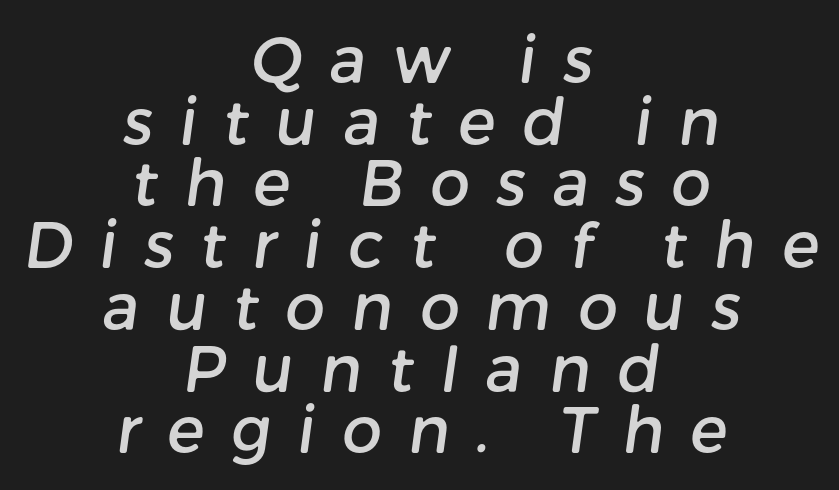
Q: Is the typeface a serif or a sans-serif typeface? A: Sans-serif.
Q: Is the text underlined? A: No.
Q: How is the paragraph aligned? A: Centered.
Q: Is the spacing between letters normal or unusually wide? A: Unusually wide.
Q: Is the spacing between lines tight, normal or loose? A: Tight.
Q: Width (condensed, normal, or wide)? A: Normal.
Q: Stroke contrast? A: Low.
Q: x-height? A: Medium.
Q: Monospaced? A: No.
